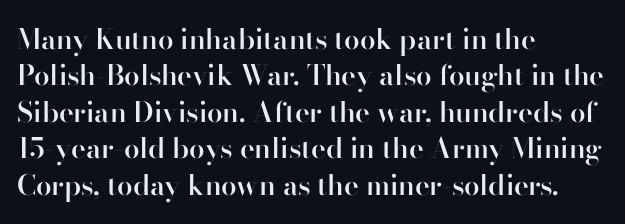
Q: Is the text bold? A: Semi-bold.
Q: Is the text italic (slanted)? A: No, it is upright.
Q: Is the typeface a serif or a sans-serif typeface? A: Sans-serif.
Q: Is the text underlined? A: No.
Q: How is the paragraph aligned? A: Left-aligned.
Q: Is the spacing between letters normal or unusually wide? A: Normal.
Q: Is the spacing between lines tight, normal or loose? A: Normal.
Q: Width (condensed, normal, or wide)? A: Normal.
Q: Stroke contrast? A: High.
Q: x-height? A: Small.
Q: Monospaced? A: No.
